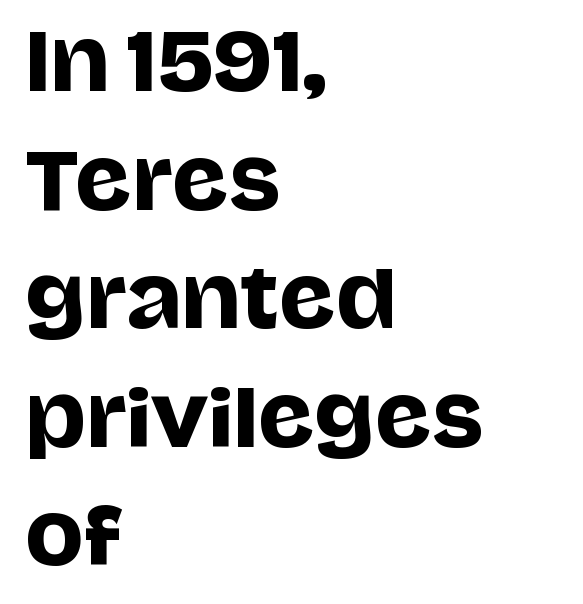
The image shows 78 px sans-serif type, upright; set left-aligned, normal line spacing (1.52x), normal letter spacing, not underlined; low stroke contrast and a large x-height.
